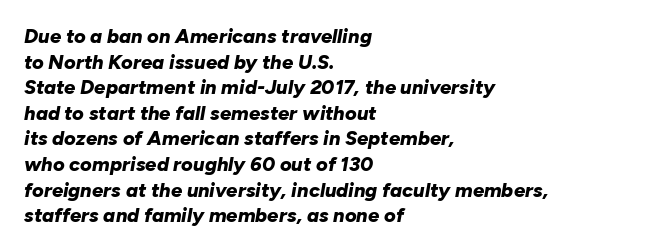
Q: Is the text bold? A: Yes.
Q: Is the text italic (slanted)? A: Yes, it leans right by about 10 degrees.
Q: Is the text underlined? A: No.
Q: How is the paragraph aligned? A: Left-aligned.
Q: Is the spacing between letters normal or unusually wide? A: Normal.
Q: Is the spacing between lines tight, normal or loose? A: Normal.
